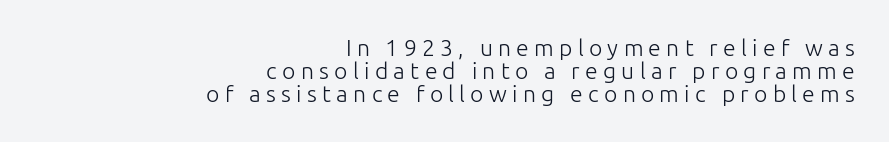
Tracking value appears strongly positive — letters spread wide. Stroke thickness stays within the range of a standard reading face or lighter. The space directly below the letters is spotless. This rendering uses right alignment, leaving the left contour irregular. You can tell it's not italic because the verticals are truly vertical.
